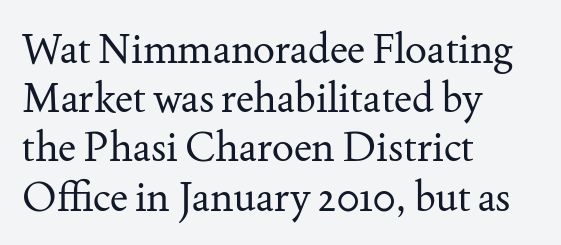
Q: Is the text bold? A: No.
Q: Is the text italic (slanted)? A: No, it is upright.
Q: Is the typeface a serif or a sans-serif typeface? A: Serif.
Q: Is the text underlined? A: No.
Q: How is the paragraph aligned? A: Left-aligned.
Q: Is the spacing between letters normal or unusually wide? A: Normal.
Q: Width (condensed, normal, or wide)? A: Normal.
Q: Stroke contrast? A: Medium.
Q: x-height? A: Small.
Q: Monospaced? A: No.
